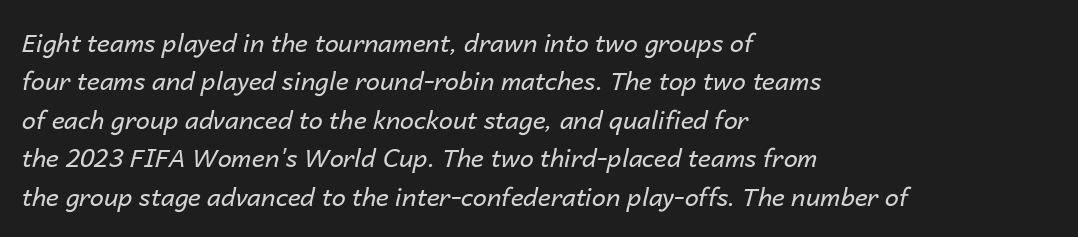
{"italic": "yes", "lean": "right", "slant_degrees": 14, "bold": "no", "underline": "no", "align": "left", "line_spacing": "normal", "line_spacing_ratio": 1.54, "letter_spacing": "normal", "letter_spacing_em": 0.0, "glyph_px": 25}
